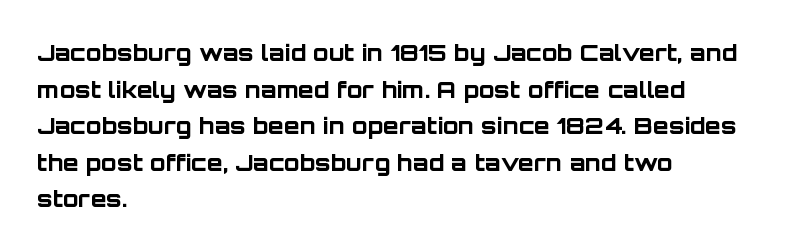
Q: Is the text bold? A: Yes.
Q: Is the text italic (slanted)? A: No, it is upright.
Q: Is the text underlined? A: No.
Q: How is the paragraph aligned? A: Left-aligned.
Q: Is the spacing between letters normal or unusually wide? A: Normal.
Q: Is the spacing between lines tight, normal or loose? A: Normal.
